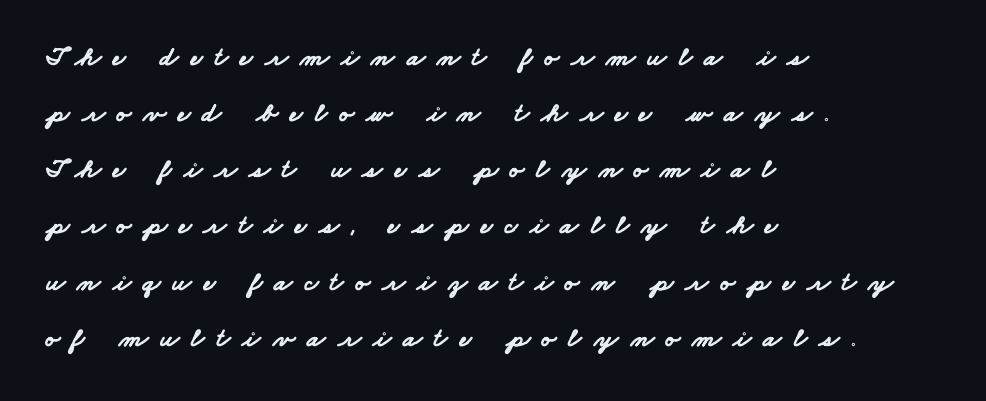
The zone under the glyphs is completely vacant. Strokes here are thick enough to call this a true bold. Interline gaps are noticeably wide in this sample. Is the block centered? No — it sits flush against the left margin. Short note: letters widely spaced.
